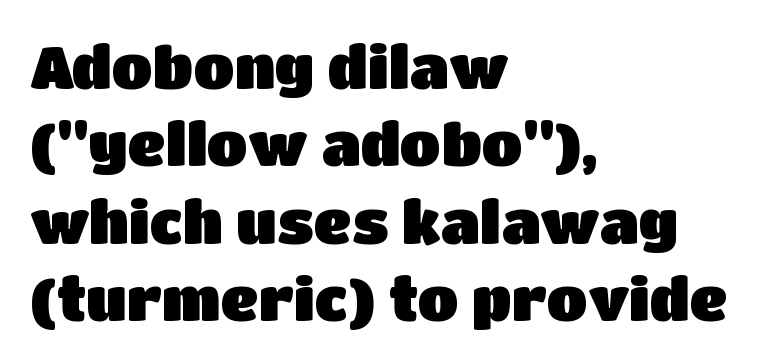
{"serif": "no", "italic": "no", "width": "normal", "stroke_contrast": "low", "x_height": "large", "monospaced": "no", "underline": "no", "align": "left", "line_spacing": "normal", "line_spacing_ratio": 1.29, "letter_spacing": "normal", "letter_spacing_em": 0.0, "glyph_px": 60}
